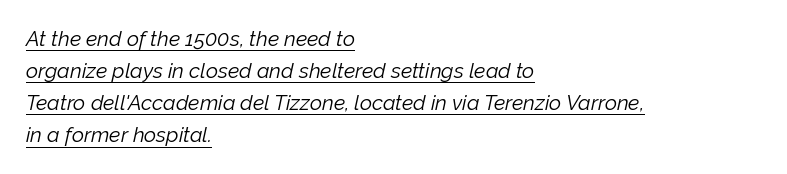
A normal amount of white space separates one row of letters from the next. Beneath each row of characters lies a ruled line. The typeface has the unassuming heft of standard copy or less. There is no visible air inserted between adjacent glyphs. Layout note: lines flush left.
